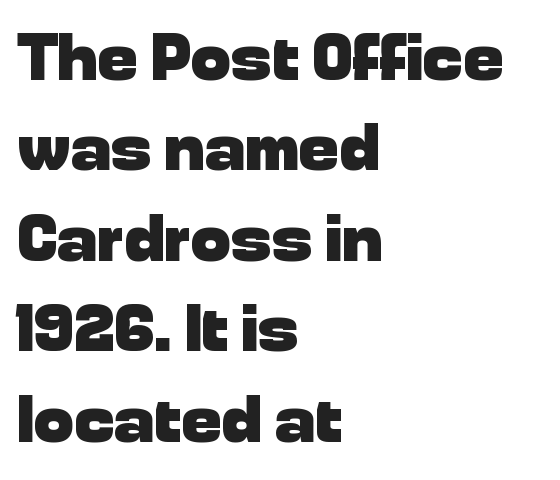
Q: Is the text bold? A: Yes.
Q: Is the text italic (slanted)? A: No, it is upright.
Q: Is the typeface a serif or a sans-serif typeface? A: Sans-serif.
Q: Is the text underlined? A: No.
Q: How is the paragraph aligned? A: Left-aligned.
Q: Is the spacing between letters normal or unusually wide? A: Normal.
Q: Is the spacing between lines tight, normal or loose? A: Normal.
Q: Width (condensed, normal, or wide)? A: Normal.
Q: Stroke contrast? A: Low.
Q: x-height? A: Medium.
Q: Monospaced? A: No.
